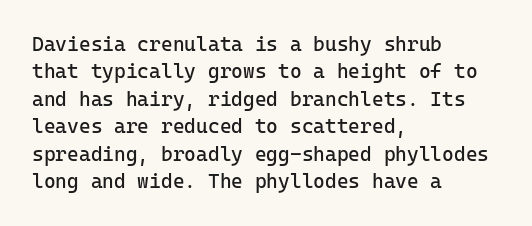
{"italic": "no", "bold": "no", "underline": "no", "align": "left", "line_spacing": "normal", "line_spacing_ratio": 1.37, "letter_spacing": "normal", "letter_spacing_em": 0.0, "glyph_px": 20}
